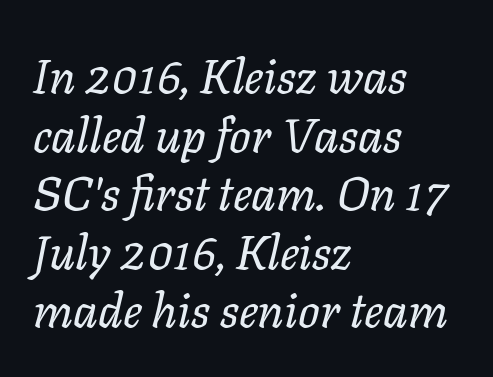
The passage shown is typed in a proportional face where columns would drift. What stands out about the letter spacing? Nothing — it is the standard amount. You can tell it's italic because the verticals aren't actually vertical. Decoration check: the copy has no underline.
